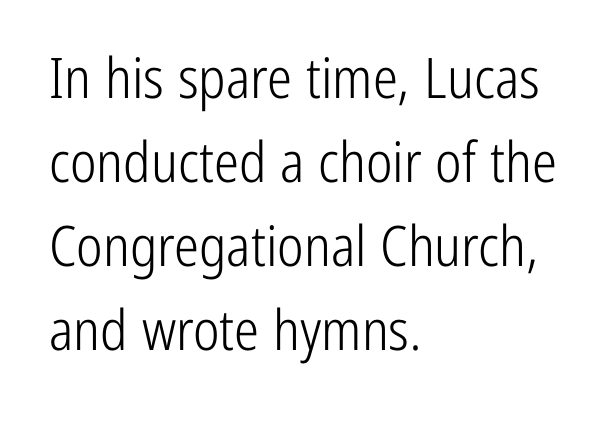
Q: Is the text bold? A: No.
Q: Is the text italic (slanted)? A: No, it is upright.
Q: Is the typeface a serif or a sans-serif typeface? A: Sans-serif.
Q: Is the text underlined? A: No.
Q: How is the paragraph aligned? A: Left-aligned.
Q: Is the spacing between letters normal or unusually wide? A: Normal.
Q: Is the spacing between lines tight, normal or loose? A: Normal.
Q: Width (condensed, normal, or wide)? A: Condensed.
Q: Stroke contrast? A: Low.
Q: x-height? A: Medium.
Q: Monospaced? A: No.
